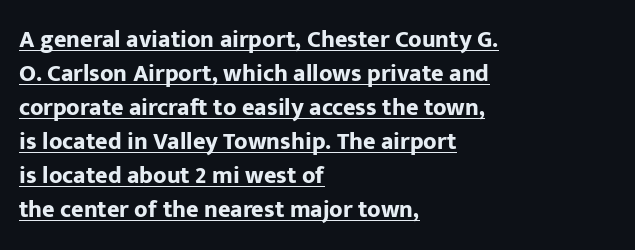
Q: Is the text bold? A: Yes.
Q: Is the text italic (slanted)? A: No, it is upright.
Q: Is the text underlined? A: Yes.
Q: How is the paragraph aligned? A: Left-aligned.
Q: Is the spacing between letters normal or unusually wide? A: Normal.
Q: Is the spacing between lines tight, normal or loose? A: Normal.
